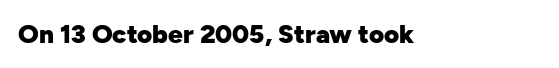
Q: Is the text bold? A: Yes.
Q: Is the text italic (slanted)? A: No, it is upright.
Q: Is the text underlined? A: No.
Q: Is the spacing between letters normal or unusually wide? A: Normal.
